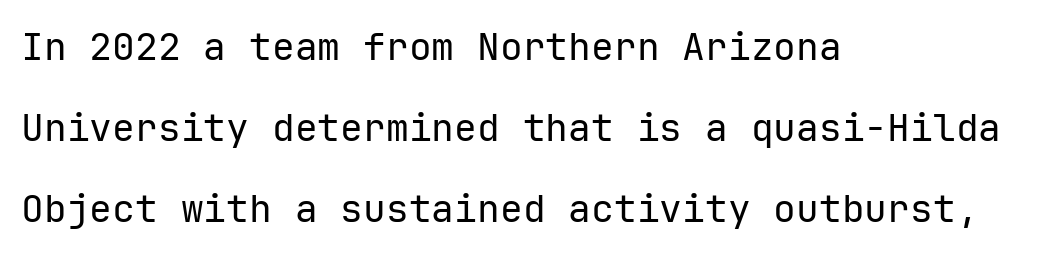
{"serif": "no", "italic": "no", "bold": "no", "weight": "regular", "width": "normal", "stroke_contrast": "low", "x_height": "medium", "monospaced": "yes", "underline": "no", "align": "left", "line_spacing": "loose", "line_spacing_ratio": 2.13, "letter_spacing": "normal", "letter_spacing_em": 0.0, "glyph_px": 38}
